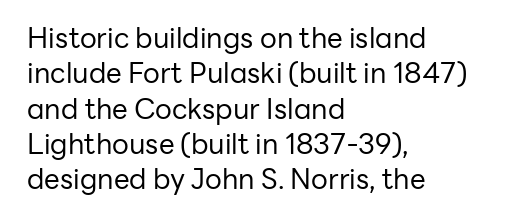
{"serif": "no", "italic": "no", "bold": "no", "weight": "regular", "width": "normal", "stroke_contrast": "low", "x_height": "medium", "monospaced": "no", "underline": "no", "align": "left", "line_spacing": "normal", "line_spacing_ratio": 1.26, "letter_spacing": "normal", "letter_spacing_em": 0.0, "glyph_px": 28}
